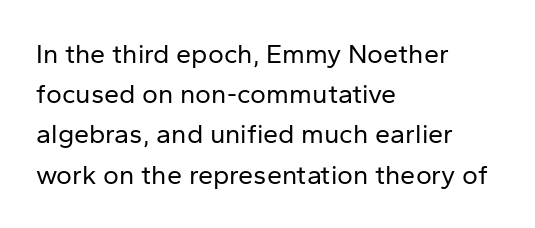
{"italic": "no", "bold": "no", "underline": "no", "align": "left", "line_spacing": "normal", "line_spacing_ratio": 1.49, "letter_spacing": "normal", "letter_spacing_em": 0.0, "glyph_px": 27}
